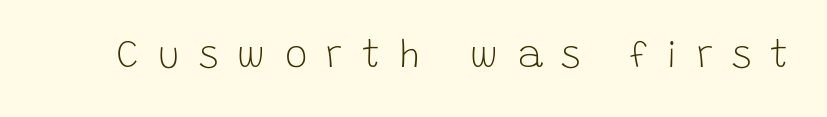
The letters are spread apart with noticeably loose tracking. Note: no serifs on the glyphs. The letters advance in unequal steps, a hallmark of proportional type. In terms of posture, this sample is upright. Nothing heavy about these letters — not bold at all.
